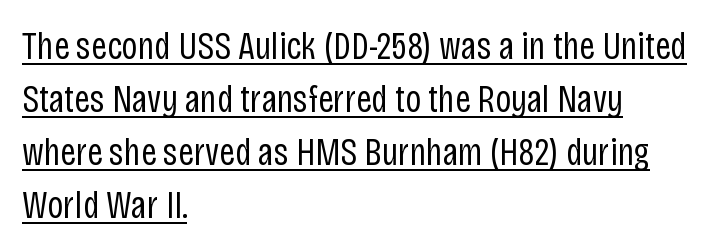
The image shows 39 px regular-weight, condensed sans-serif type, upright; set left-aligned, normal line spacing (1.36x), normal letter spacing, underlined; low stroke contrast and a large x-height.
